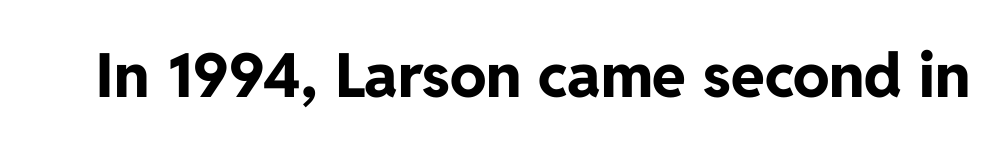
Q: Is the text bold? A: Yes.
Q: Is the text italic (slanted)? A: No, it is upright.
Q: Is the typeface a serif or a sans-serif typeface? A: Sans-serif.
Q: Is the text underlined? A: No.
Q: Is the spacing between letters normal or unusually wide? A: Normal.
Q: Width (condensed, normal, or wide)? A: Normal.
Q: Stroke contrast? A: Low.
Q: x-height? A: Medium.
Q: Monospaced? A: No.
